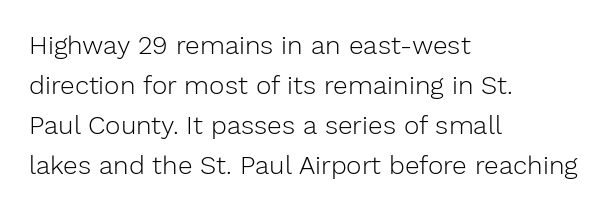
The image shows 26 px text type, upright; set left-aligned, normal line spacing (1.54x), normal letter spacing, not underlined.
